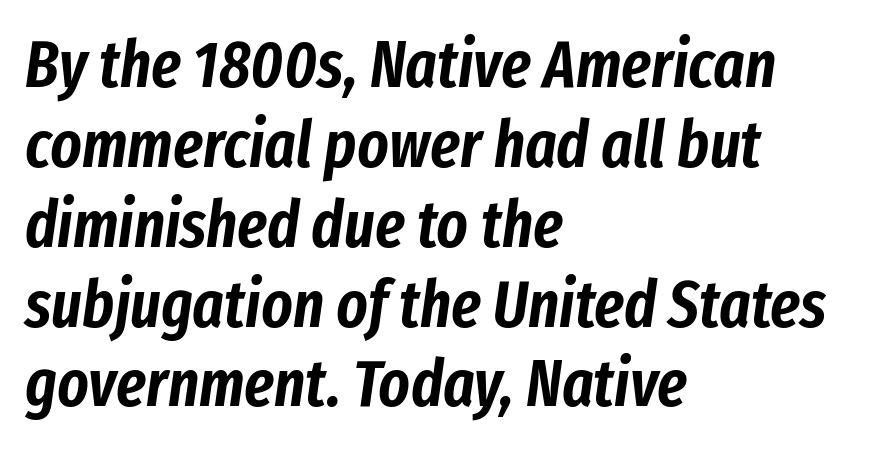
Q: Is the text italic (slanted)? A: Yes, it leans right by about 8 degrees.
Q: Is the text underlined? A: No.
Q: How is the paragraph aligned? A: Left-aligned.
Q: Is the spacing between letters normal or unusually wide? A: Normal.
Q: Width (condensed, normal, or wide)? A: Condensed.
Q: Stroke contrast? A: Low.
Q: x-height? A: Medium.
Q: Monospaced? A: No.
